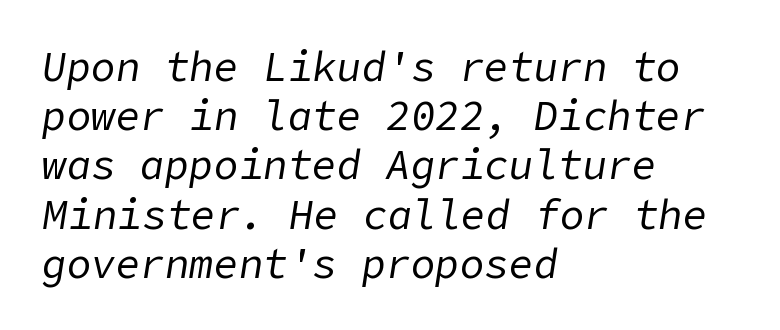
Rule under the text: the space is simply empty. Words appear dense and cohesive because spacing is normal. This sample uses an oblique cut, with every glyph tilted off the vertical. Compared with a centered layout, this one pins lines to the left instead.
